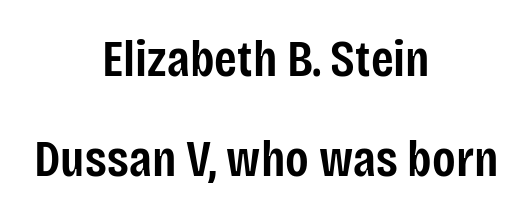
{"serif": "no", "italic": "no", "bold": "semi", "weight": "semibold", "width": "condensed", "stroke_contrast": "low", "x_height": "large", "monospaced": "no", "underline": "no", "align": "center", "line_spacing": "loose", "line_spacing_ratio": 1.92, "letter_spacing": "normal", "letter_spacing_em": 0.0, "glyph_px": 52}
